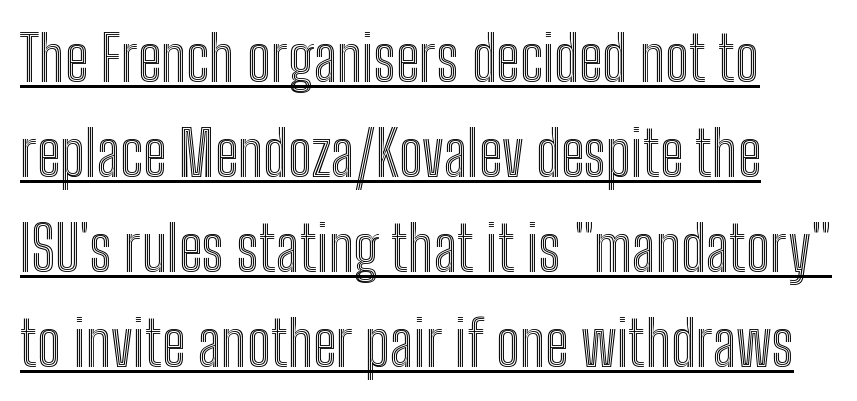
Q: Is the text italic (slanted)? A: No, it is upright.
Q: Is the text underlined? A: Yes.
Q: Is the spacing between letters normal or unusually wide? A: Normal.
Q: Is the spacing between lines tight, normal or loose? A: Normal.
Q: Width (condensed, normal, or wide)? A: Condensed.
Q: x-height? A: Medium.
Q: Monospaced? A: No.
